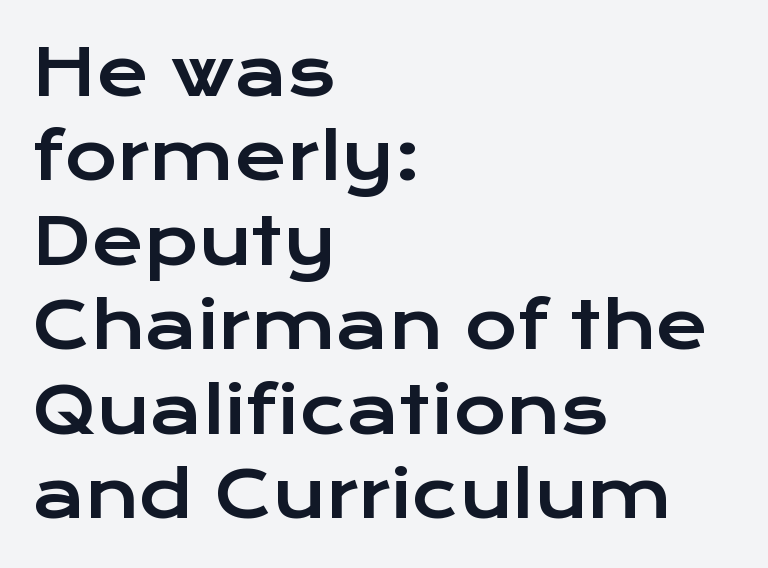
Q: Is the text italic (slanted)? A: No, it is upright.
Q: Is the typeface a serif or a sans-serif typeface? A: Sans-serif.
Q: Is the text underlined? A: No.
Q: How is the paragraph aligned? A: Left-aligned.
Q: Is the spacing between letters normal or unusually wide? A: Normal.
Q: Is the spacing between lines tight, normal or loose? A: Normal.
Q: Width (condensed, normal, or wide)? A: Wide.
Q: Stroke contrast? A: Low.
Q: x-height? A: Medium.
Q: Monospaced? A: No.
